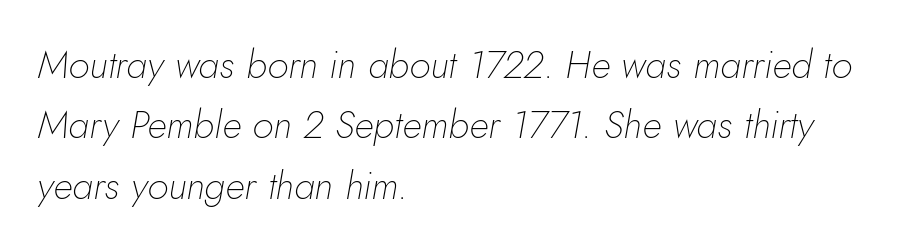
Q: Is the text bold? A: No.
Q: Is the text italic (slanted)? A: Yes, it leans right by about 10 degrees.
Q: Is the text underlined? A: No.
Q: How is the paragraph aligned? A: Left-aligned.
Q: Is the spacing between letters normal or unusually wide? A: Normal.
Q: Is the spacing between lines tight, normal or loose? A: Normal.
Q: Width (condensed, normal, or wide)? A: Normal.
Q: Stroke contrast? A: Low.
Q: x-height? A: Small.
Q: Monospaced? A: No.
